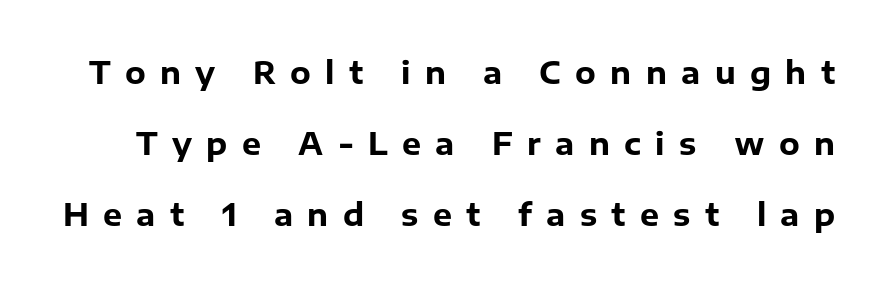
Q: Is the text bold? A: Yes.
Q: Is the text italic (slanted)? A: No, it is upright.
Q: Is the typeface a serif or a sans-serif typeface? A: Sans-serif.
Q: Is the text underlined? A: No.
Q: Is the spacing between letters normal or unusually wide? A: Unusually wide.
Q: Is the spacing between lines tight, normal or loose? A: Loose.
Q: Width (condensed, normal, or wide)? A: Normal.
Q: Stroke contrast? A: Low.
Q: x-height? A: Medium.
Q: Monospaced? A: No.
